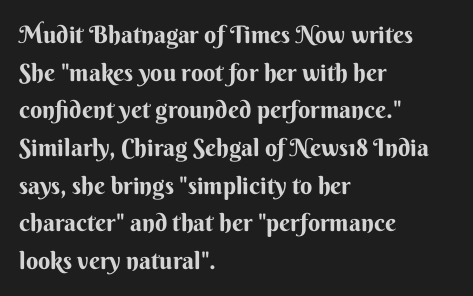
Students, observe: this is what conventionally led text looks like. When letters stand straight like this, we call the style roman or upright. Horizontally, the lines are justified to the leading edge only. The type is set solid horizontally, with unmodified tracking. The baseline area is clear.
